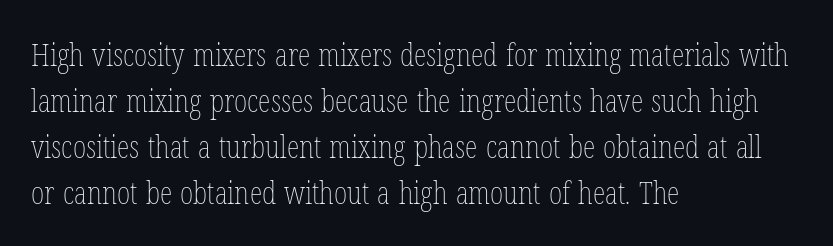
Character widths vary here, with narrow letters taking less room than wide ones. The rendering keeps characters at their native spacing. Rendered with straight, roman letterforms. Letters rest on an invisible, unmarked baseline.
